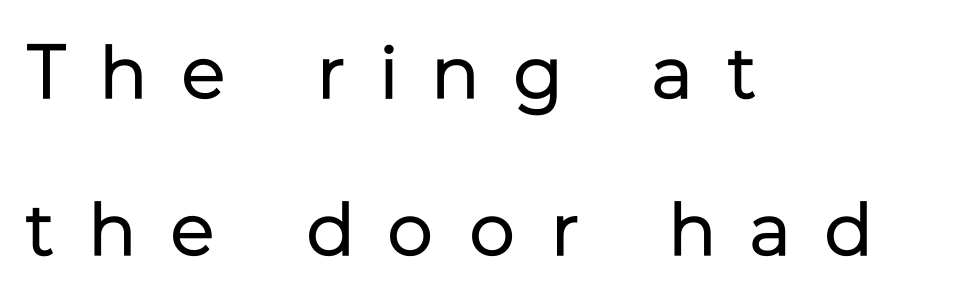
{"serif": "no", "italic": "no", "bold": "no", "weight": "regular", "width": "normal", "stroke_contrast": "low", "x_height": "medium", "monospaced": "no", "underline": "no", "align": "left", "line_spacing": "loose", "line_spacing_ratio": 2.06, "letter_spacing": "wide", "letter_spacing_em": 0.47, "glyph_px": 76}
